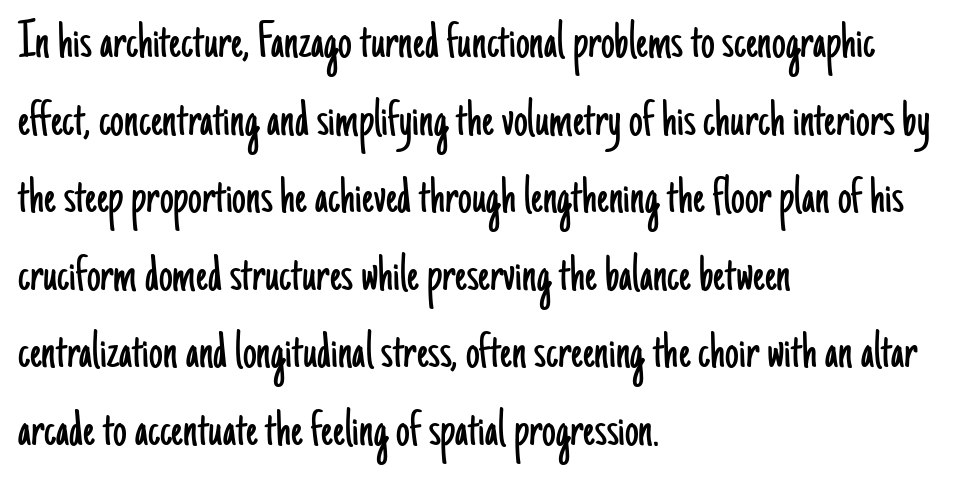
{"serif": "no", "italic": "no", "bold": "no", "weight": "light", "width": "condensed", "stroke_contrast": "low", "x_height": "small", "monospaced": "no", "underline": "no", "align": "left", "line_spacing": "normal", "line_spacing_ratio": 1.41, "letter_spacing": "normal", "letter_spacing_em": 0.0, "glyph_px": 55}
